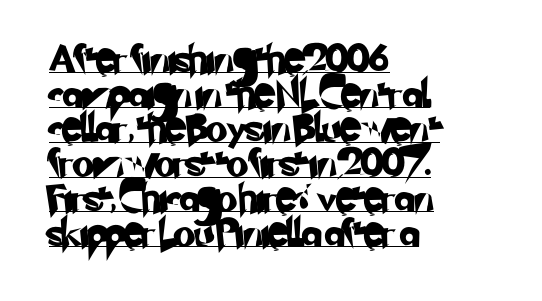
The image shows 28 px sans-serif type; set left-aligned, line spacing 1.24x, normal letter spacing, underlined; low stroke contrast and a small x-height.
